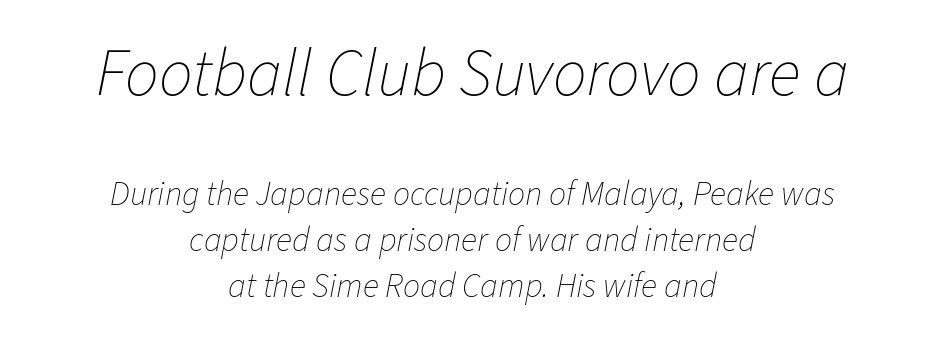
Rendered with sloped, italic letterforms. Caption: upper text group enlarged, lower text group reduced. The lines in this sample share a center point and differ in where they start and stop. This rendering leaves character spacing at its baseline value. Counters stay open thanks to moderate or lighter strokes. Type without underlining.
